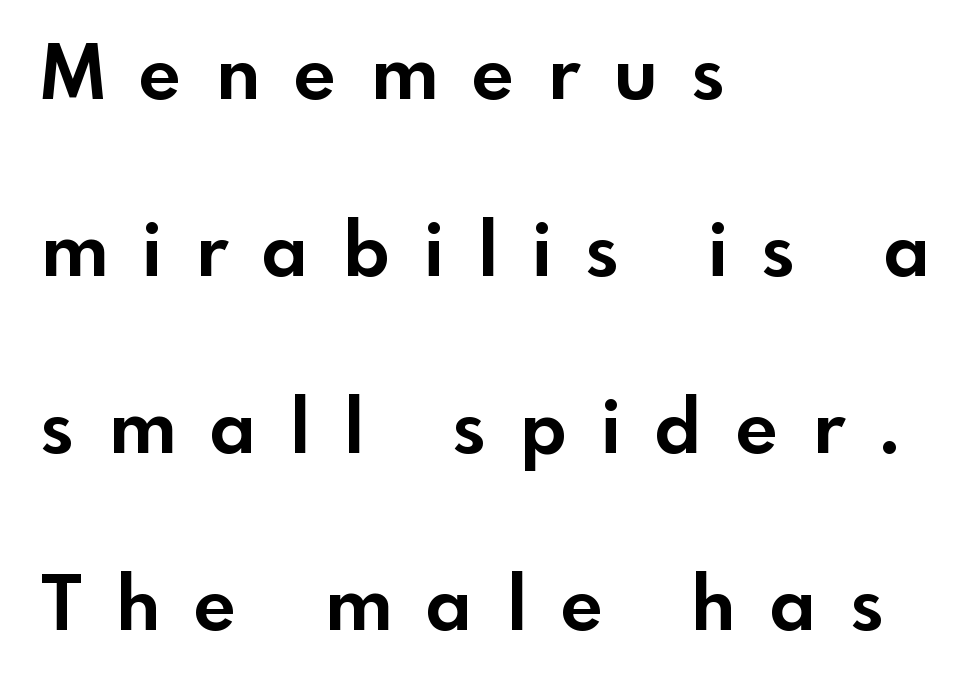
Q: Is the text bold? A: Yes.
Q: Is the text italic (slanted)? A: No, it is upright.
Q: Is the typeface a serif or a sans-serif typeface? A: Sans-serif.
Q: Is the text underlined? A: No.
Q: How is the paragraph aligned? A: Left-aligned.
Q: Is the spacing between letters normal or unusually wide? A: Unusually wide.
Q: Is the spacing between lines tight, normal or loose? A: Loose.
Q: Width (condensed, normal, or wide)? A: Normal.
Q: x-height? A: Small.
Q: Monospaced? A: No.
